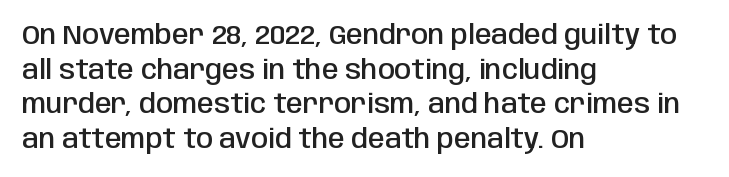
The image shows 27 px text type, upright; set left-aligned, normal line spacing (1.28x), normal letter spacing, not underlined.
